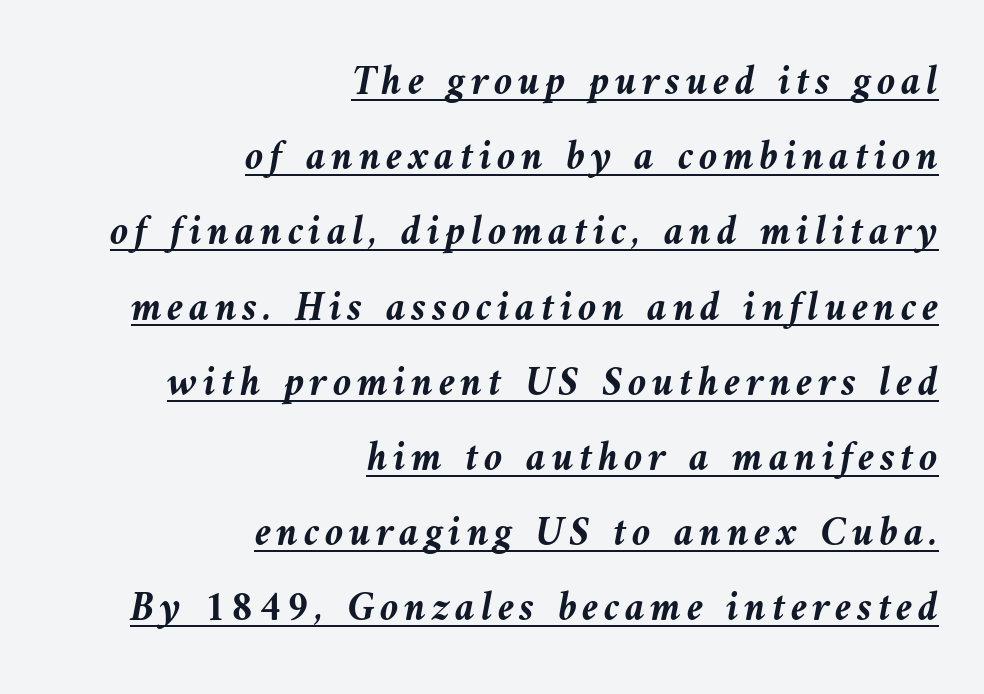
Its strokes are broad and dark, the hallmark of bold type. The rendering applies a slant to the glyphs. Horizontally, the lines are justified to the trailing edge only. The string is rendered with underlining switched on. Do the characters align in a grid? No, the font is proportional.
